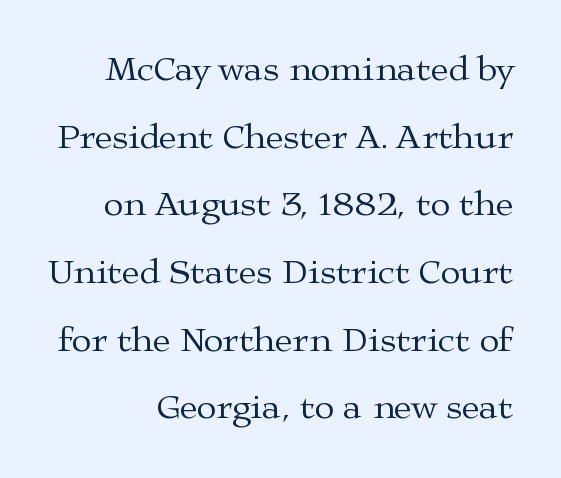
The image shows 36 px regular-weight, wide serif type, upright; set right-aligned, line spacing 1.88x, normal letter spacing, not underlined; medium stroke contrast and a medium x-height.
